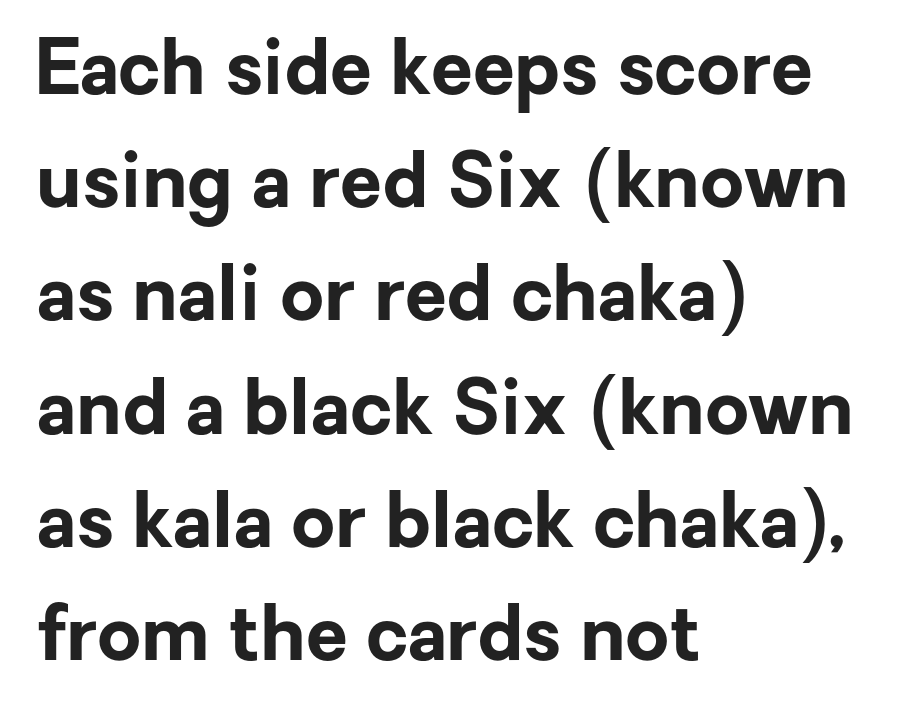
The image shows 76 px bold sans-serif type, upright; set left-aligned, normal line spacing (1.49x), normal letter spacing, not underlined; low stroke contrast and a medium x-height.
